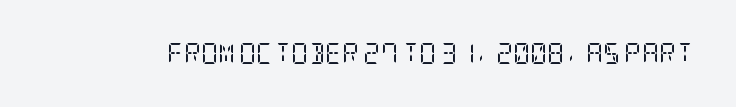
The passage shown is not underscored anywhere. The font's upright variant was chosen for this text. Stems here are at most as thick as an everyday book face. Observe the ordinary spacing: letters are neighbours, not strangers.
